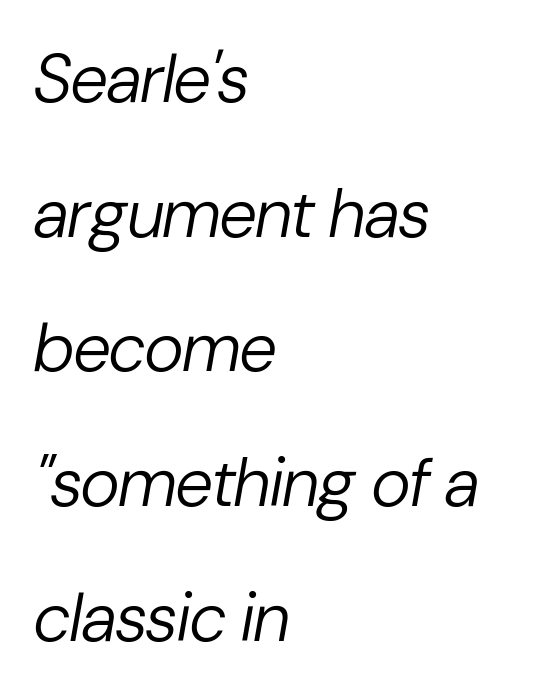
{"italic": "yes", "lean": "right", "slant_degrees": 10, "bold": "no", "weight": "regular", "width": "normal", "stroke_contrast": "low", "x_height": "medium", "monospaced": "no", "underline": "no", "align": "left", "line_spacing": "loose", "line_spacing_ratio": 1.98, "letter_spacing": "normal", "letter_spacing_em": 0.0, "glyph_px": 68}
